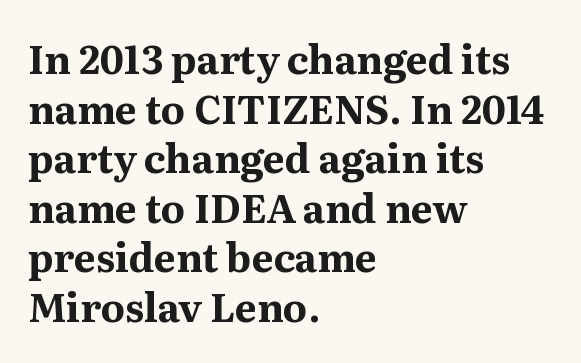
Set as a true bold cut, around the 700 mark. This is roman type, the default non-slanted kind. Look at the tracking — it's just the regular setting, nothing added. The paragraph has a hard left edge and a soft right edge. Proportional: the letters do not fall into vertical columns.
